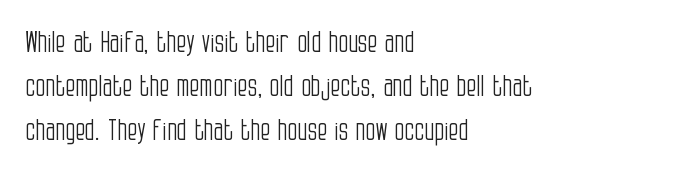
The image shows 29 px light, condensed sans-serif type, upright; set left-aligned, normal line spacing (1.51x), normal letter spacing, not underlined; low stroke contrast and a large x-height.
